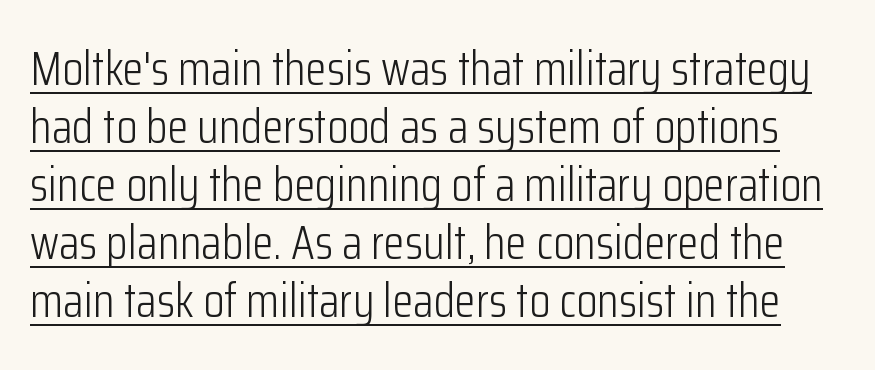
Q: Is the text bold? A: No.
Q: Is the text italic (slanted)? A: No, it is upright.
Q: Is the typeface a serif or a sans-serif typeface? A: Sans-serif.
Q: Is the text underlined? A: Yes.
Q: Is the spacing between letters normal or unusually wide? A: Normal.
Q: Width (condensed, normal, or wide)? A: Condensed.
Q: Stroke contrast? A: Low.
Q: x-height? A: Medium.
Q: Monospaced? A: No.
